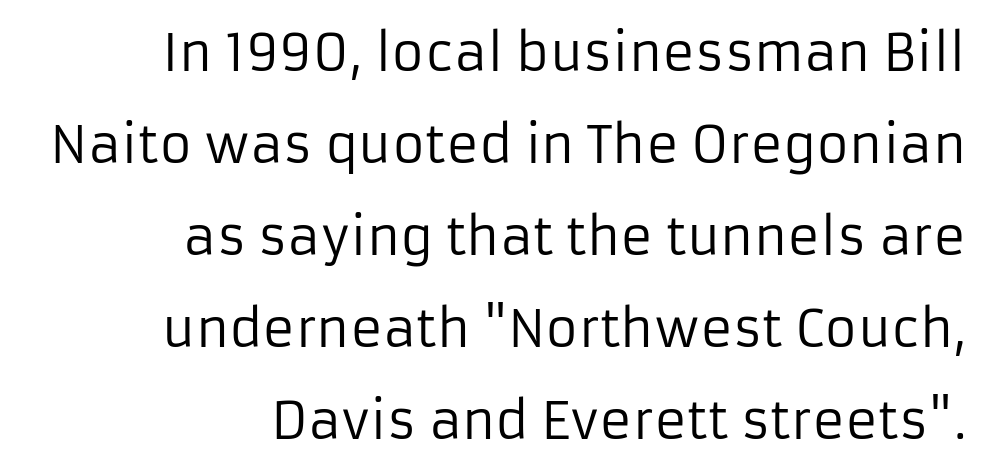
Rendered with straight, roman letterforms. All the whitespace from short lines collects on the left. Here the glyphs are tracked normally, forming tight word shapes. The glyphs are unaccompanied by any horizontal stroke below them. Typographically, this falls in the sans-serif category. Weight class: somewhere from thin through regular.
